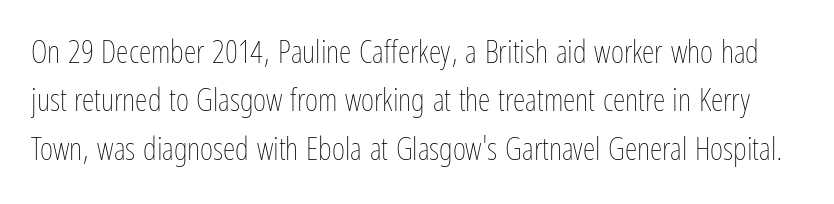
The type is set solid horizontally, with unmodified tracking. The characters are drawn with everyday or finer stroke widths. A roman cut, with each character standing at attention. Each letter keeps its own natural width here, so spacing adapts to shape.
